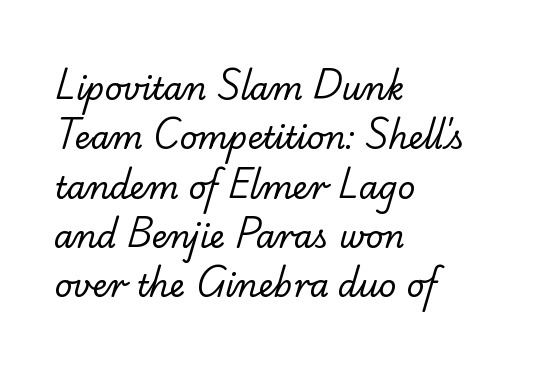
{"bold": "no", "weight": "regular", "width": "normal", "stroke_contrast": "low", "x_height": "small", "monospaced": "no", "underline": "no", "align": "left", "line_spacing": "normal", "line_spacing_ratio": 1.59, "letter_spacing": "normal", "letter_spacing_em": 0.0, "glyph_px": 31}
